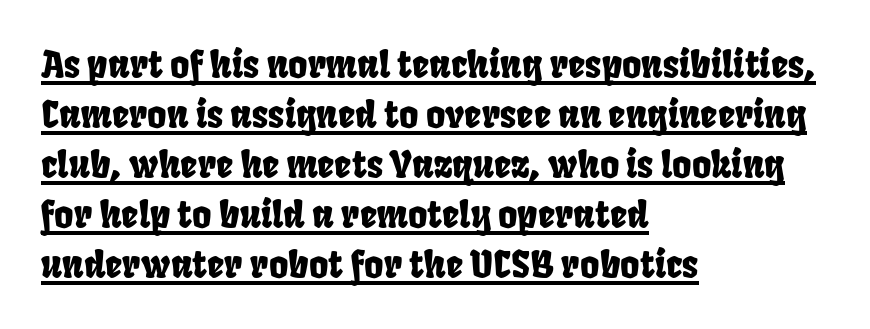
Q: Is the typeface a serif or a sans-serif typeface? A: Sans-serif.
Q: Is the text underlined? A: Yes.
Q: How is the paragraph aligned? A: Left-aligned.
Q: Is the spacing between letters normal or unusually wide? A: Normal.
Q: Is the spacing between lines tight, normal or loose? A: Normal.
Q: Width (condensed, normal, or wide)? A: Condensed.
Q: Stroke contrast? A: Low.
Q: x-height? A: Large.
Q: Monospaced? A: No.
